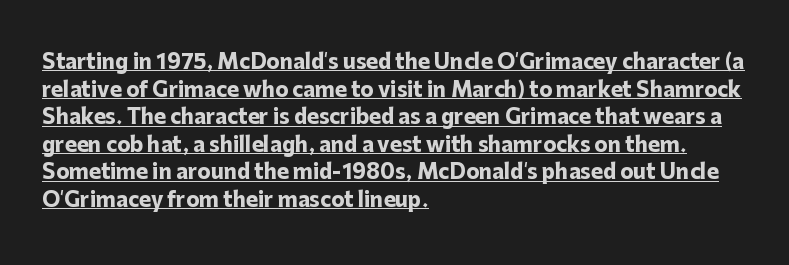
Q: Is the text bold? A: Yes.
Q: Is the text italic (slanted)? A: No, it is upright.
Q: Is the text underlined? A: Yes.
Q: How is the paragraph aligned? A: Left-aligned.
Q: Is the spacing between letters normal or unusually wide? A: Normal.
Q: Is the spacing between lines tight, normal or loose? A: Normal.
